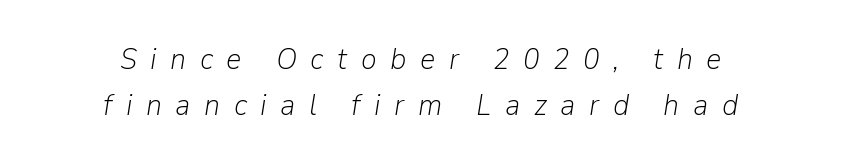
Q: Is the text bold? A: No.
Q: Is the text italic (slanted)? A: Yes, it leans right by about 9 degrees.
Q: Is the text underlined? A: No.
Q: How is the paragraph aligned? A: Centered.
Q: Is the spacing between letters normal or unusually wide? A: Unusually wide.
Q: Is the spacing between lines tight, normal or loose? A: Normal.
Q: Width (condensed, normal, or wide)? A: Normal.
Q: Stroke contrast? A: Low.
Q: x-height? A: Medium.
Q: Monospaced? A: No.
